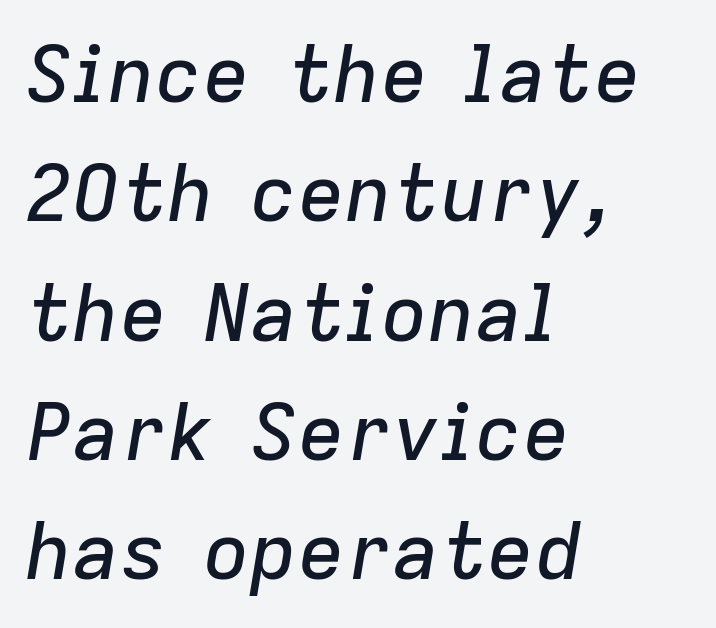
The image shows 79 px text type, italic (leaning right); set left-aligned, normal line spacing (1.51x), normal letter spacing, not underlined; low stroke contrast and a medium x-height.
